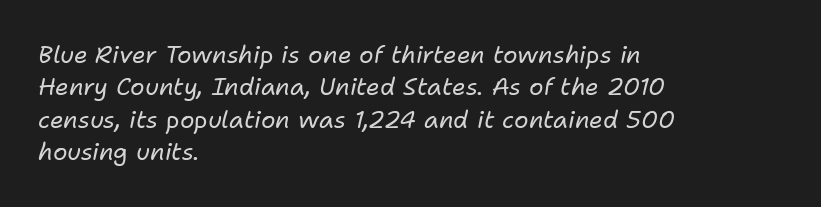
There is no visible air inserted between adjacent glyphs. The baseline area is clear. Vertical spacing — default. Every character sits at an angle, as italics do.
